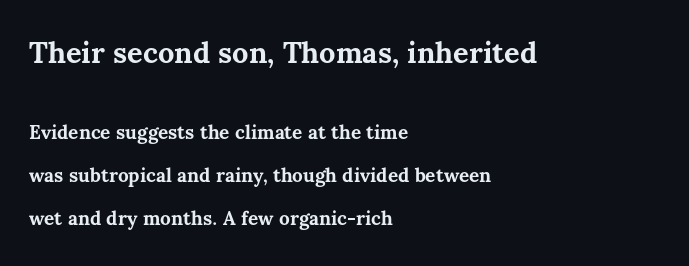
{"italic": "no", "bold": "yes", "weight": "bold", "width": "normal", "stroke_contrast": "medium", "x_height": "medium", "monospaced": "no", "underline": "no", "align": "left", "line_spacing": "loose", "line_spacing_ratio": 2.25, "letter_spacing": "normal", "letter_spacing_em": 0.0, "larger_block": "first", "size_ratio": 1.53, "glyph_px": 29}
